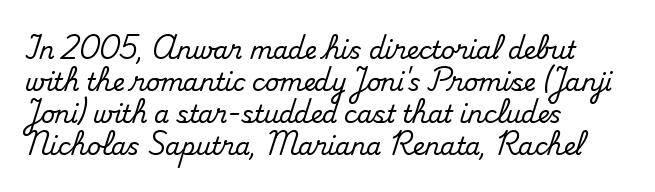
Q: Is the text italic (slanted)? A: Yes.
Q: Is the text underlined? A: No.
Q: How is the paragraph aligned? A: Left-aligned.
Q: Is the spacing between letters normal or unusually wide? A: Normal.
Q: Is the spacing between lines tight, normal or loose? A: Normal.
